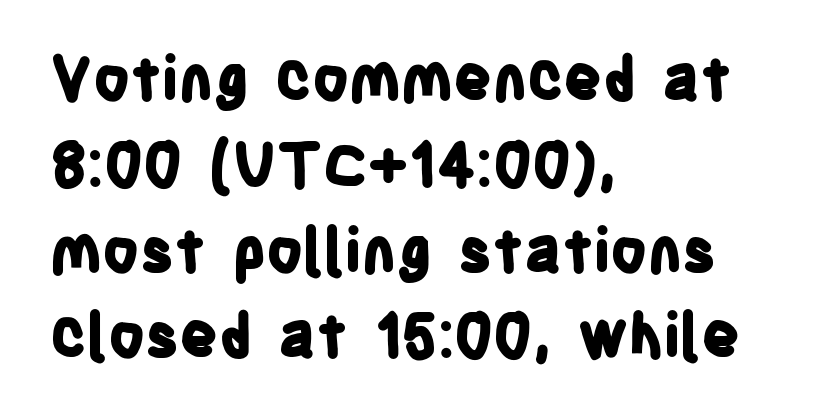
The image shows 60 px bold, condensed sans-serif type, upright; set left-aligned, normal line spacing (1.43x), normal letter spacing, not underlined; low stroke contrast and a large x-height.
